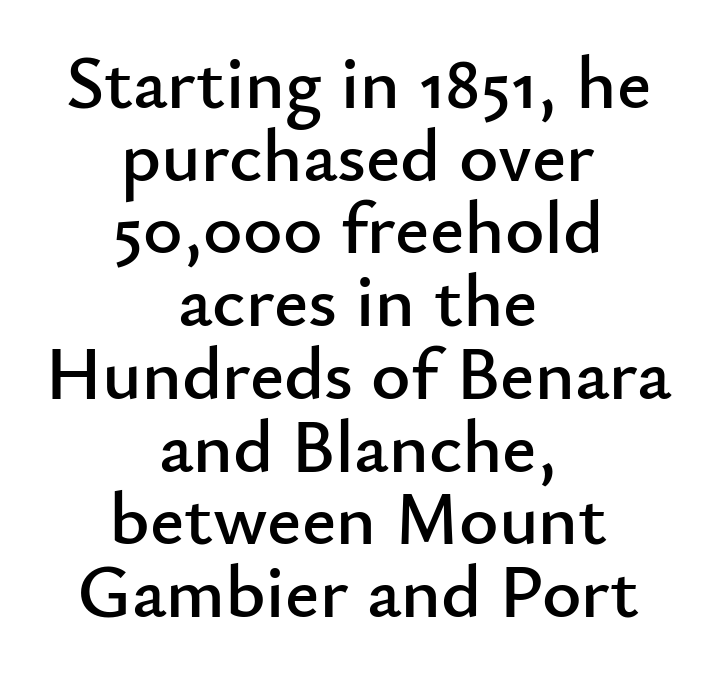
{"serif": "no", "italic": "no", "width": "normal", "stroke_contrast": "low", "x_height": "small", "monospaced": "no", "underline": "no", "align": "center", "line_spacing": "tight", "line_spacing_ratio": 0.97, "letter_spacing": "normal", "letter_spacing_em": 0.0, "glyph_px": 75}
